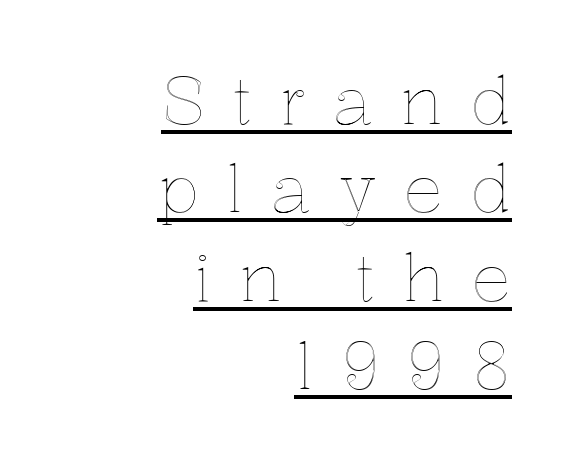
{"italic": "no", "width": "normal", "x_height": "medium", "monospaced": "no", "underline": "yes", "align": "right", "line_spacing": "normal", "line_spacing_ratio": 1.34, "letter_spacing": "wide", "letter_spacing_em": 0.41, "glyph_px": 66}
